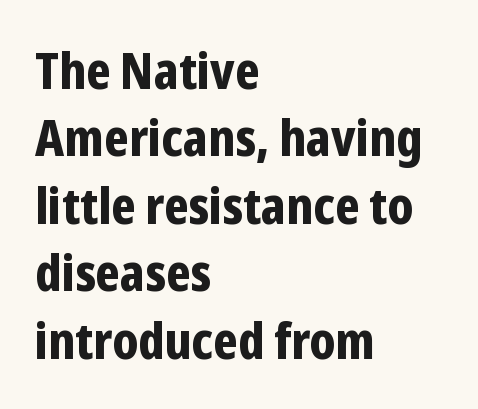
What kind of face is this? One without serifs — a sans. These lines carry a lot of weight — the face is fully bold. These lines are set flush left with a ragged right edge. The letters stand upright; this is a roman face. Leading: standard.
